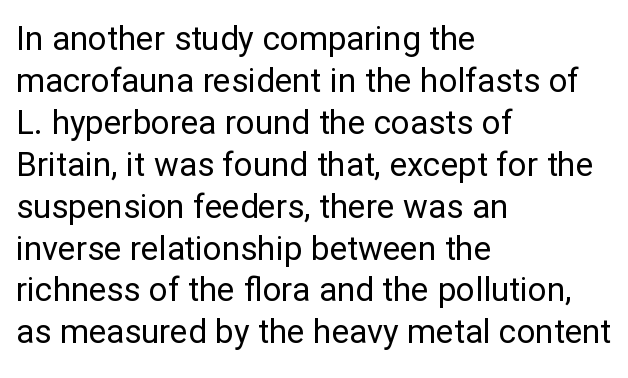
Q: Is the text bold? A: No.
Q: Is the text italic (slanted)? A: No, it is upright.
Q: Is the typeface a serif or a sans-serif typeface? A: Sans-serif.
Q: Is the text underlined? A: No.
Q: How is the paragraph aligned? A: Left-aligned.
Q: Is the spacing between letters normal or unusually wide? A: Normal.
Q: Is the spacing between lines tight, normal or loose? A: Normal.
Q: Width (condensed, normal, or wide)? A: Normal.
Q: Stroke contrast? A: Low.
Q: x-height? A: Medium.
Q: Monospaced? A: No.
